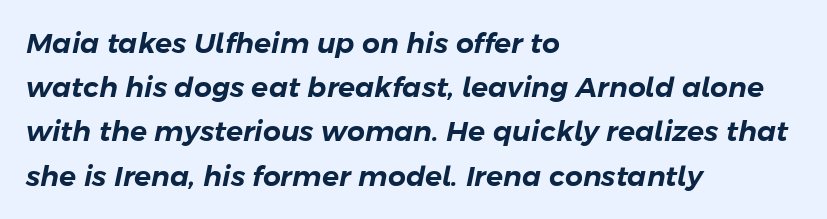
Q: Is the text italic (slanted)? A: Yes, it leans right by about 11 degrees.
Q: Is the text underlined? A: No.
Q: How is the paragraph aligned? A: Left-aligned.
Q: Is the spacing between letters normal or unusually wide? A: Normal.
Q: Is the spacing between lines tight, normal or loose? A: Normal.
Q: Width (condensed, normal, or wide)? A: Normal.
Q: Stroke contrast? A: Low.
Q: x-height? A: Medium.
Q: Monospaced? A: No.
